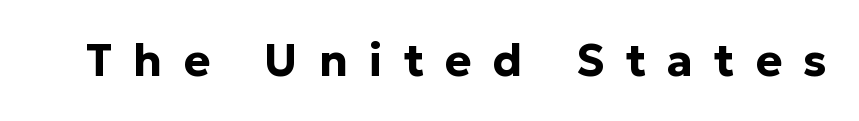
{"serif": "no", "italic": "no", "bold": "yes", "weight": "bold", "width": "normal", "stroke_contrast": "low", "x_height": "medium", "monospaced": "no", "underline": "no", "letter_spacing": "wide", "letter_spacing_em": 0.47, "glyph_px": 45}
